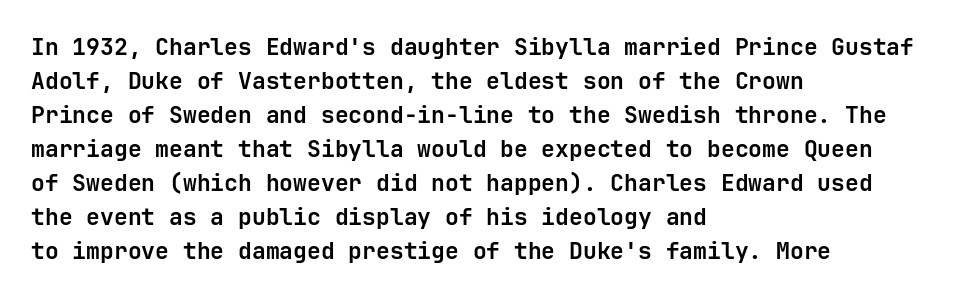
{"italic": "no", "bold": "yes", "underline": "no", "align": "left", "line_spacing": "normal", "line_spacing_ratio": 1.48, "letter_spacing": "normal", "letter_spacing_em": 0.0, "glyph_px": 23}
